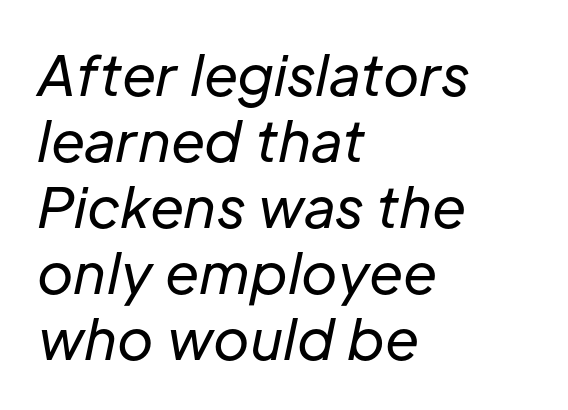
The image shows 55 px regular-weight type, italic (leaning right); set left-aligned, line spacing 1.2x, normal letter spacing, not underlined; low stroke contrast and a medium x-height.
